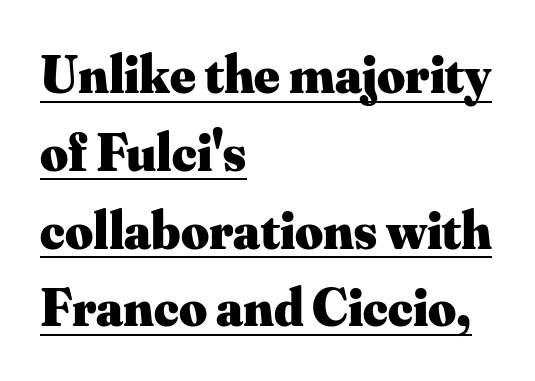
{"serif": "yes", "italic": "no", "bold": "yes", "weight": "heavy", "width": "normal", "stroke_contrast": "medium", "x_height": "small", "monospaced": "no", "underline": "yes", "align": "left", "line_spacing": "normal", "line_spacing_ratio": 1.44, "letter_spacing": "normal", "letter_spacing_em": 0.0, "glyph_px": 54}
